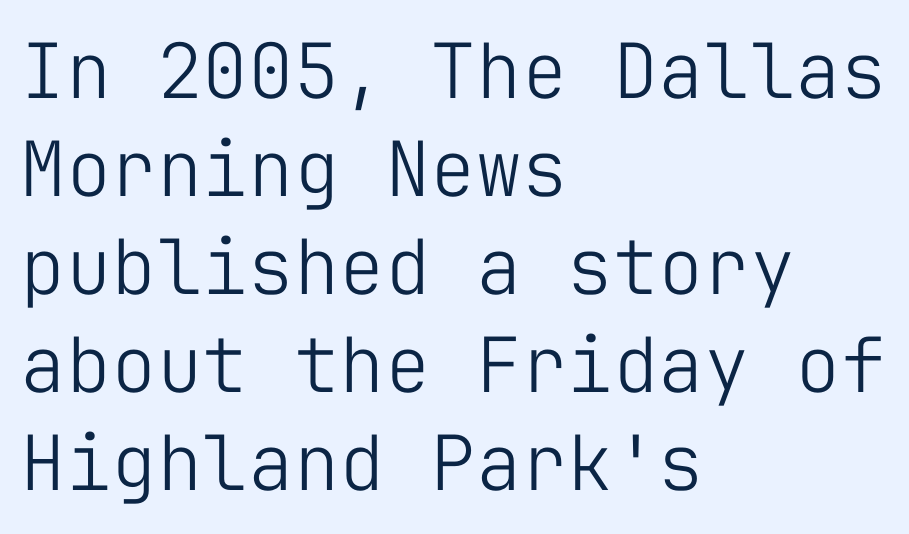
The image shows 76 px light sans-serif type, upright, monospaced; set left-aligned, normal line spacing (1.29x), normal letter spacing, not underlined; low stroke contrast and a medium x-height.
